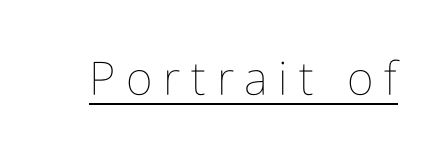
The image shows 46 px thin, condensed type, upright; set unusually wide letter spacing (+0.23 em), underlined; low stroke contrast and a medium x-height.
